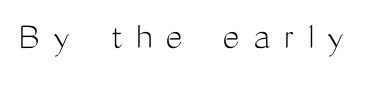
The image shows 40 px light, condensed sans-serif type, upright; set unusually wide letter spacing (+0.33 em), not underlined; medium stroke contrast and a medium x-height.
